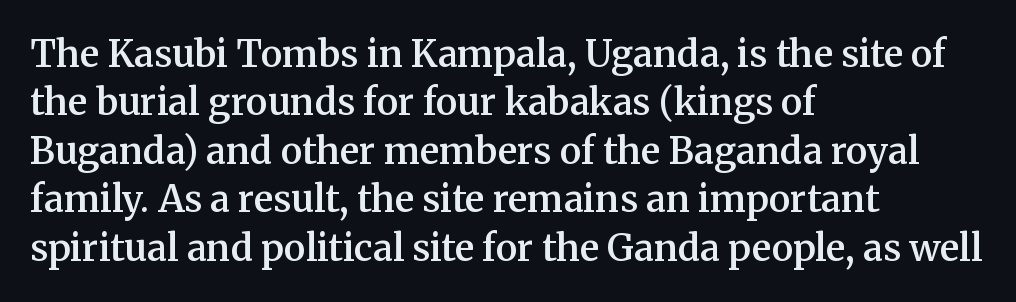
Casual observation: everything's shoved over to the left. Plain, unruled lines of type. Varying glyph widths throughout — classic text-font behaviour. The space between consecutive lines is moderate. Between one letter and the next there's only the usual sliver of space.
